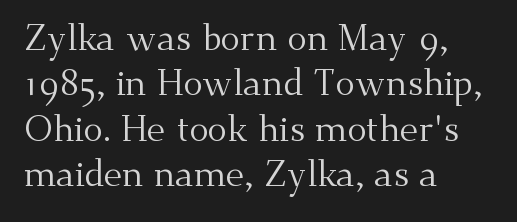
Counters stay open thanks to moderate or lighter strokes. How would I describe the line gaps? Plain and ordinary. In CSS terms this would be text-align: left. Check under the words: just untouched page.
